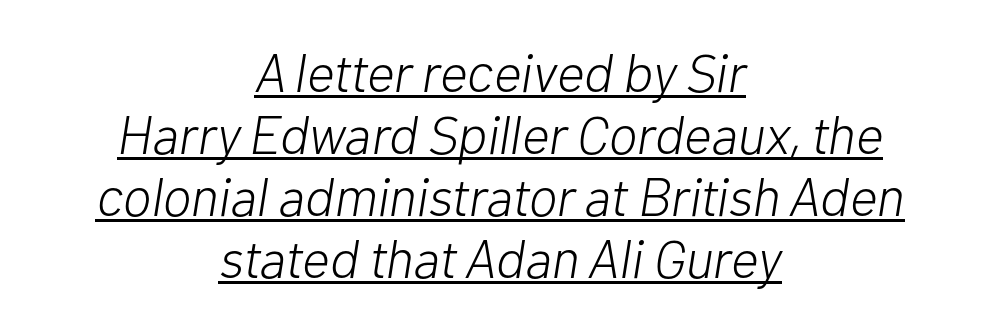
{"italic": "yes", "lean": "right", "slant_degrees": 10, "bold": "no", "weight": "light", "width": "normal", "stroke_contrast": "low", "x_height": "medium", "monospaced": "no", "underline": "yes", "align": "center", "line_spacing": "tight", "line_spacing_ratio": 1.15, "letter_spacing": "normal", "letter_spacing_em": 0.0, "glyph_px": 54}
